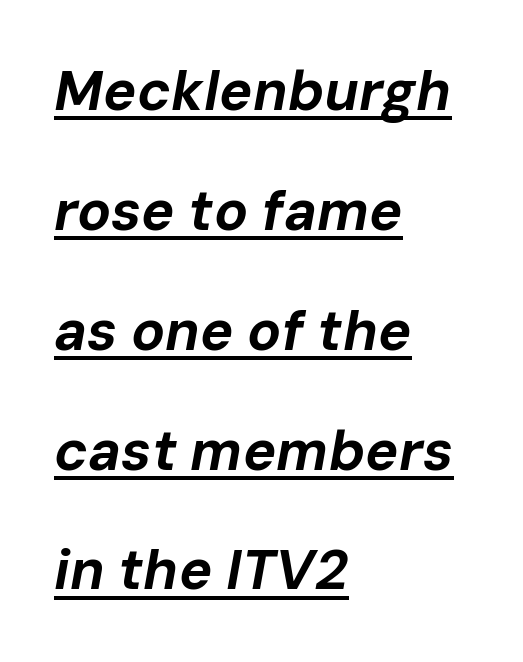
You could not count columns in this text — the font is proportionally spaced. A full-strength bold gives these letters their thick strokes. Here the glyphs are tracked normally, forming tight word shapes. Typeset ragged right — the left edge is the straight one. Looks like someone drew a line under every word here. Posture: slanted.
